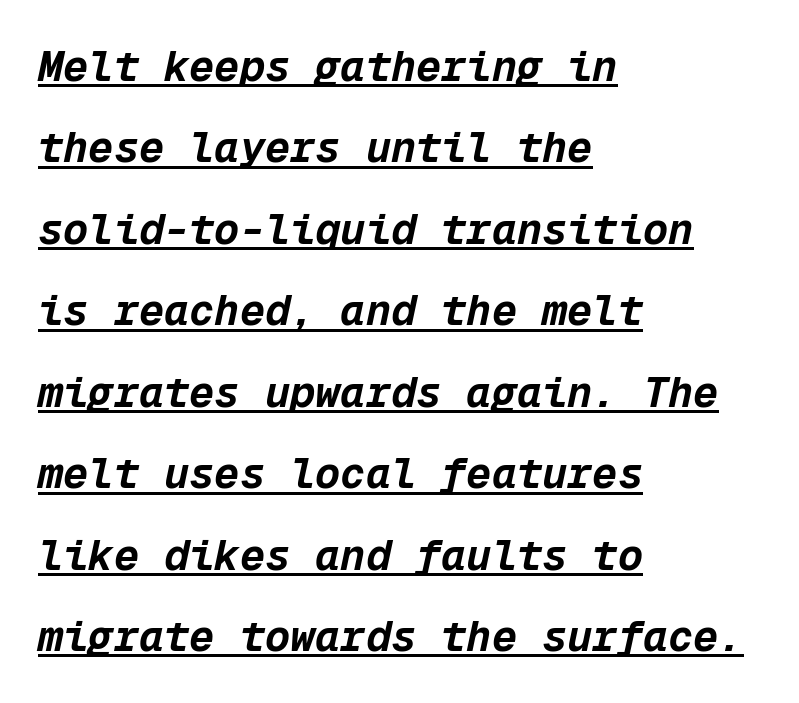
You'd pick this weight for a headline — it's a proper bold. The type is set solid horizontally, with unmodified tracking. These lines are rendered in a fixed-pitch font. You can see a thin bar hugging the bottom of the glyphs. This block would shrink considerably if given ordinary leading; it's expanded now.
